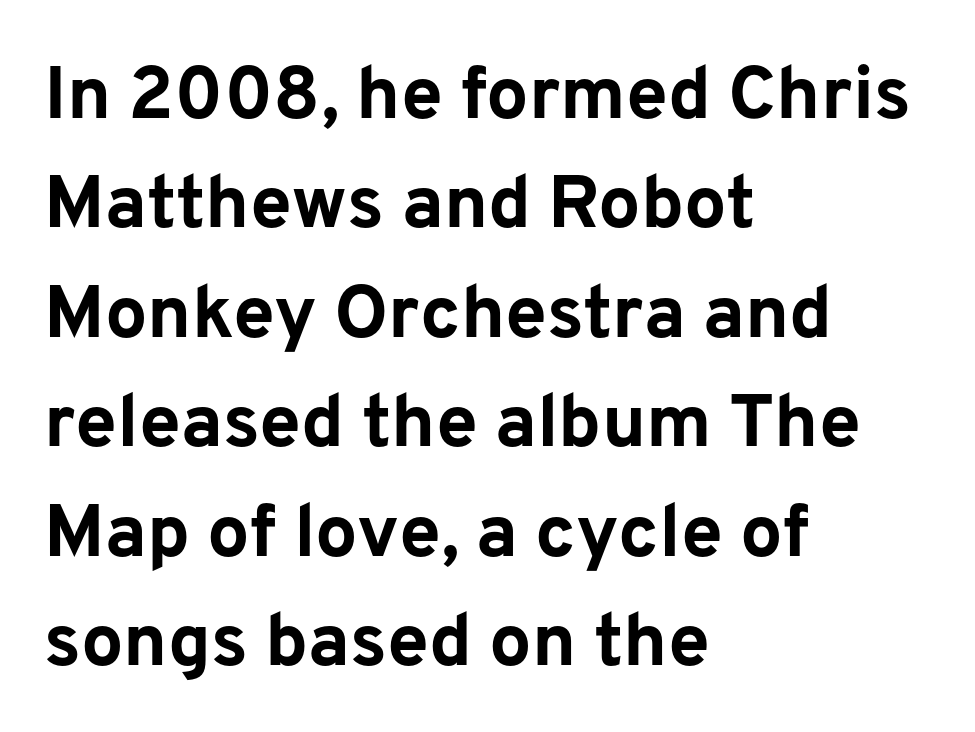
Q: Is the text bold? A: Yes.
Q: Is the text italic (slanted)? A: No, it is upright.
Q: Is the typeface a serif or a sans-serif typeface? A: Sans-serif.
Q: Is the text underlined? A: No.
Q: How is the paragraph aligned? A: Left-aligned.
Q: Is the spacing between letters normal or unusually wide? A: Normal.
Q: Is the spacing between lines tight, normal or loose? A: Normal.
Q: Width (condensed, normal, or wide)? A: Normal.
Q: Stroke contrast? A: Low.
Q: x-height? A: Medium.
Q: Monospaced? A: No.
